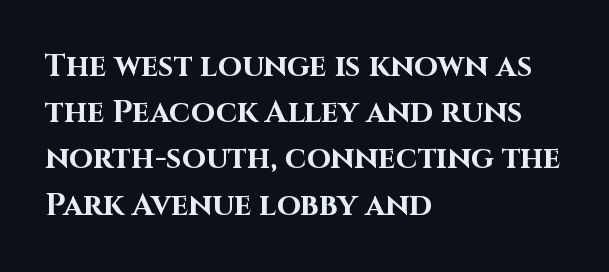
Normally led — the rows are evenly, conventionally spaced. Classification — sans serif. Quick note: not italic, upright. Typographic density is high because the face is bold. The string is rendered with underlining switched off.
